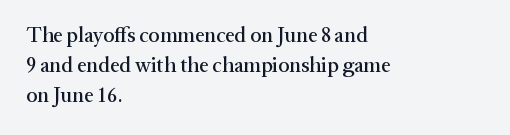
{"italic": "no", "underline": "no", "align": "left", "line_spacing": "normal", "line_spacing_ratio": 1.43, "letter_spacing": "normal", "letter_spacing_em": 0.0, "glyph_px": 21}
